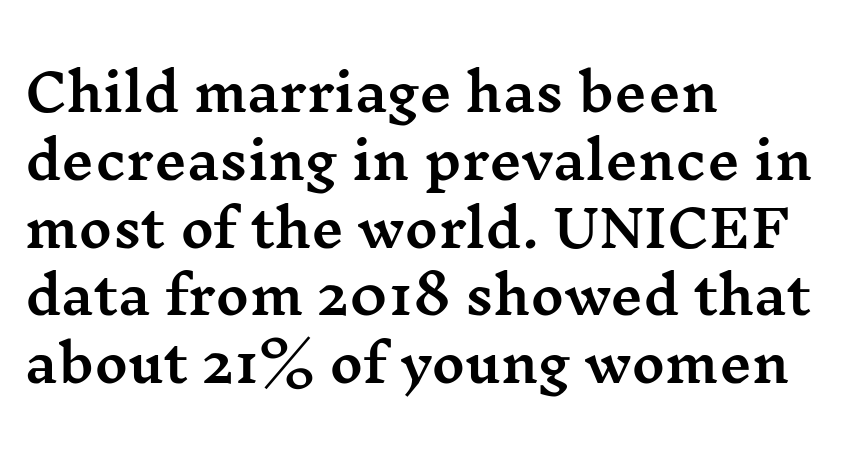
{"serif": "yes", "italic": "no", "width": "wide", "stroke_contrast": "medium", "x_height": "medium", "monospaced": "no", "underline": "no", "align": "left", "line_spacing": "normal", "line_spacing_ratio": 1.33, "letter_spacing": "normal", "letter_spacing_em": 0.0, "glyph_px": 51}
